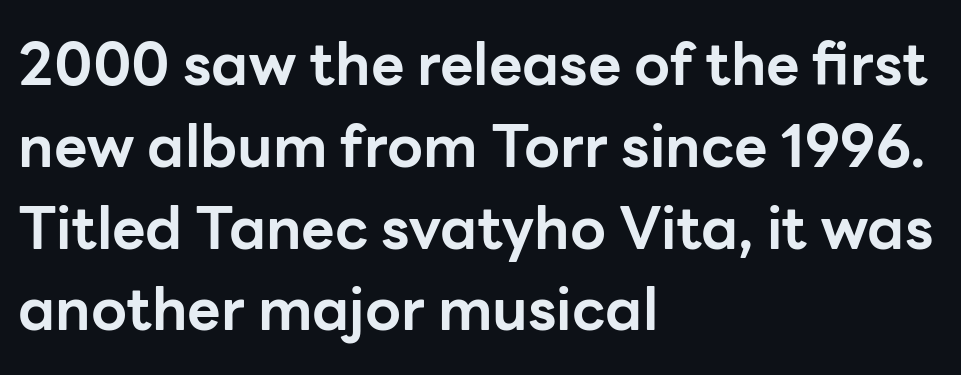
Q: Is the text bold? A: Yes.
Q: Is the text italic (slanted)? A: No, it is upright.
Q: Is the typeface a serif or a sans-serif typeface? A: Sans-serif.
Q: Is the text underlined? A: No.
Q: How is the paragraph aligned? A: Left-aligned.
Q: Is the spacing between letters normal or unusually wide? A: Normal.
Q: Is the spacing between lines tight, normal or loose? A: Normal.
Q: Width (condensed, normal, or wide)? A: Normal.
Q: Stroke contrast? A: Low.
Q: x-height? A: Medium.
Q: Monospaced? A: No.
